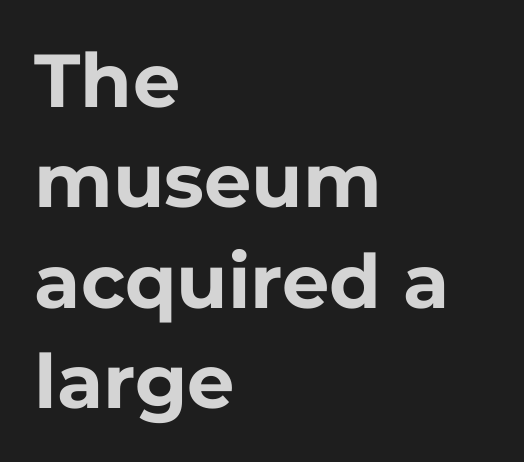
Bare-footed words on every line. Proportional: the letters do not fall into vertical columns. Classification — sans serif. Short and long lines alike share a common starting point at left.
